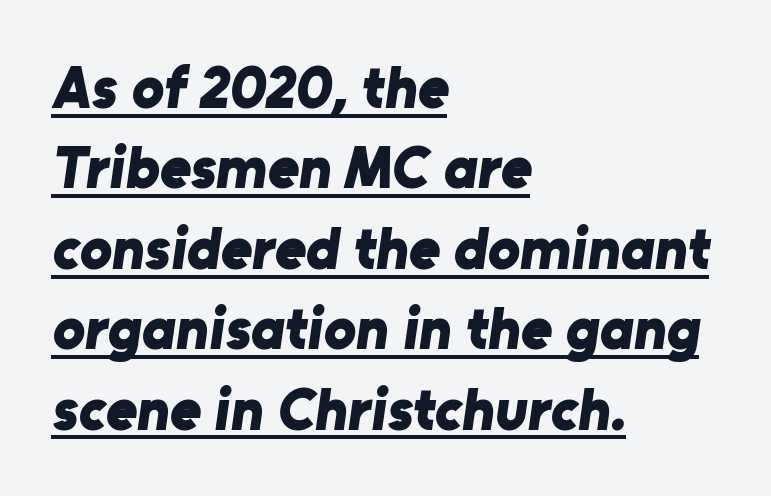
The characters look thick and weighty, a clear bold. The rag falls on the right side of this text block. The passage shown is typed in a proportional face where columns would drift. Whoever set this chose a conventional vertical rhythm.
